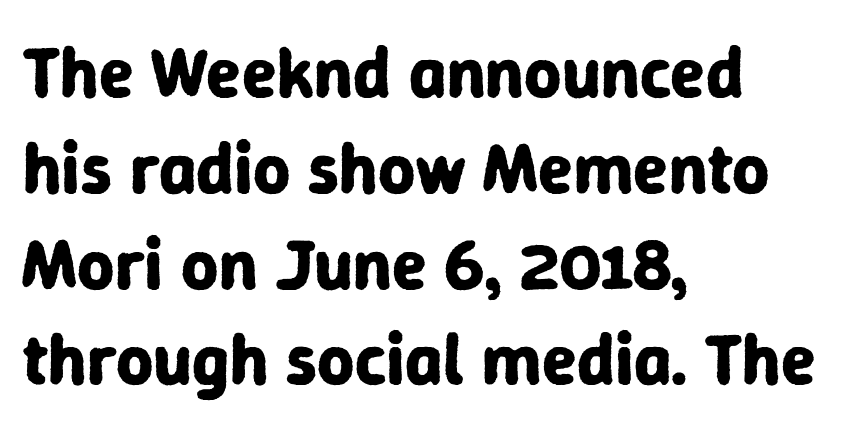
Q: Is the text bold? A: Yes.
Q: Is the text italic (slanted)? A: No, it is upright.
Q: Is the typeface a serif or a sans-serif typeface? A: Sans-serif.
Q: Is the text underlined? A: No.
Q: How is the paragraph aligned? A: Left-aligned.
Q: Is the spacing between letters normal or unusually wide? A: Normal.
Q: Is the spacing between lines tight, normal or loose? A: Normal.
Q: Width (condensed, normal, or wide)? A: Normal.
Q: Stroke contrast? A: Low.
Q: x-height? A: Medium.
Q: Monospaced? A: No.
